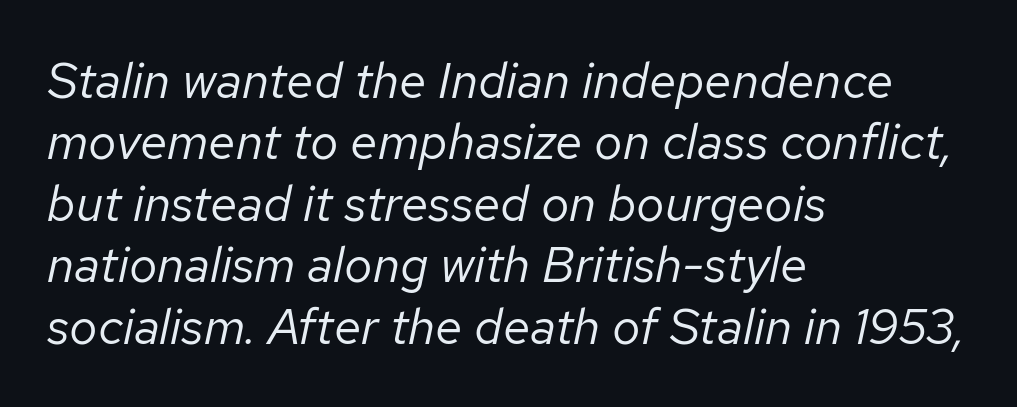
Q: Is the text bold? A: No.
Q: Is the text italic (slanted)? A: Yes, it leans right by about 12 degrees.
Q: Is the text underlined? A: No.
Q: How is the paragraph aligned? A: Left-aligned.
Q: Is the spacing between letters normal or unusually wide? A: Normal.
Q: Width (condensed, normal, or wide)? A: Normal.
Q: Stroke contrast? A: Low.
Q: x-height? A: Medium.
Q: Monospaced? A: No.
